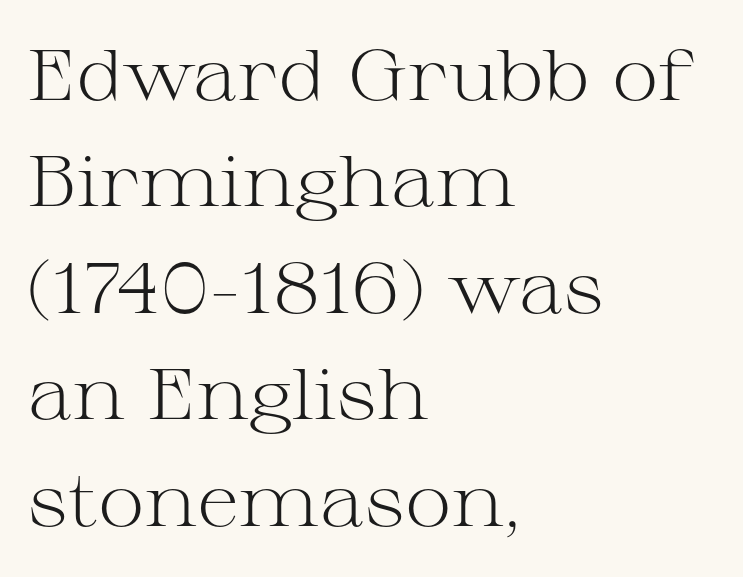
Q: Is the text bold? A: No.
Q: Is the text italic (slanted)? A: No, it is upright.
Q: Is the typeface a serif or a sans-serif typeface? A: Serif.
Q: Is the text underlined? A: No.
Q: How is the paragraph aligned? A: Left-aligned.
Q: Is the spacing between letters normal or unusually wide? A: Normal.
Q: Is the spacing between lines tight, normal or loose? A: Normal.
Q: Width (condensed, normal, or wide)? A: Wide.
Q: Stroke contrast? A: Medium.
Q: x-height? A: Medium.
Q: Monospaced? A: No.
